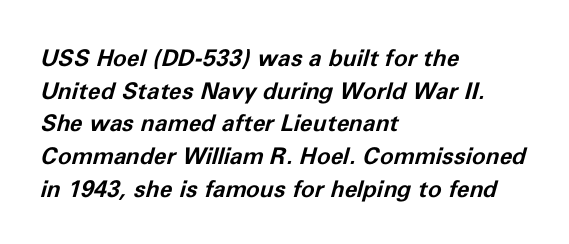
{"italic": "yes", "lean": "right", "slant_degrees": 11, "bold": "yes", "underline": "no", "align": "left", "line_spacing": "normal", "line_spacing_ratio": 1.42, "letter_spacing": "normal", "letter_spacing_em": 0.0, "glyph_px": 23}
